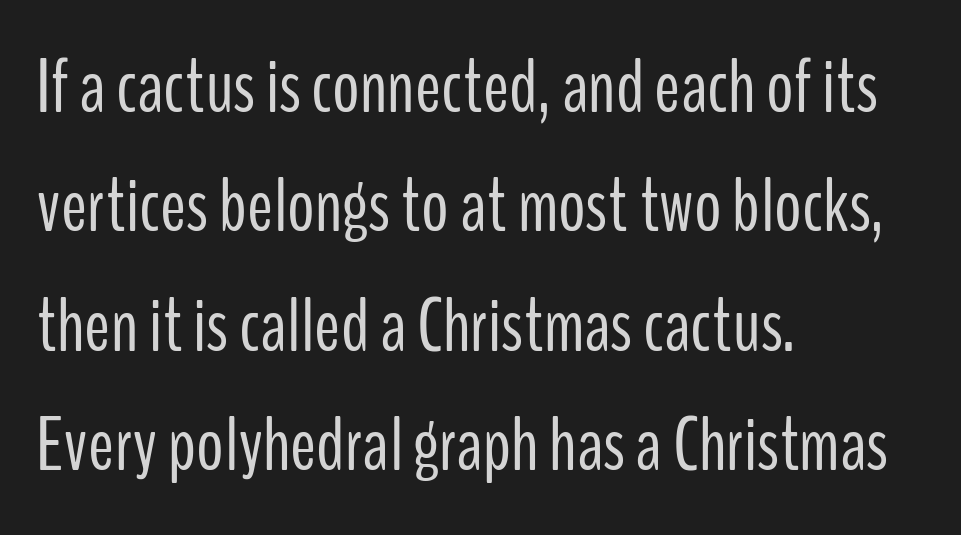
The lines sit at an ordinary, default distance from one another. Grotesque or geometric, the face here clearly has no serifs. Letters rest on an invisible, unmarked baseline. Words appear dense and cohesive because spacing is normal. A light-to-regular cut is what we see here. The specimen reads as upright at a glance.
